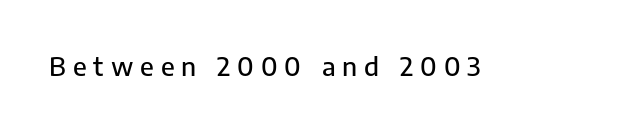
{"italic": "no", "underline": "no", "letter_spacing": "wide", "letter_spacing_em": 0.27, "glyph_px": 26}
